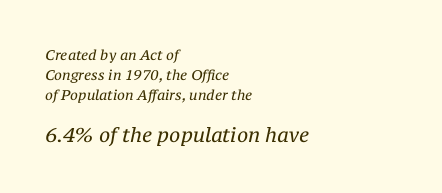
{"italic": "yes", "lean": "right", "slant_degrees": 12, "bold": "no", "underline": "no", "align": "left", "line_spacing": "normal", "line_spacing_ratio": 1.42, "letter_spacing": "normal", "letter_spacing_em": 0.0, "larger_block": "second", "size_ratio": 1.43, "glyph_px": 20}
